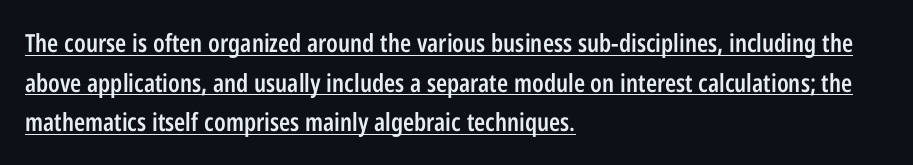
Q: Is the text bold? A: Semi-bold.
Q: Is the text italic (slanted)? A: No, it is upright.
Q: Is the text underlined? A: Yes.
Q: How is the paragraph aligned? A: Left-aligned.
Q: Is the spacing between letters normal or unusually wide? A: Normal.
Q: Is the spacing between lines tight, normal or loose? A: Normal.
